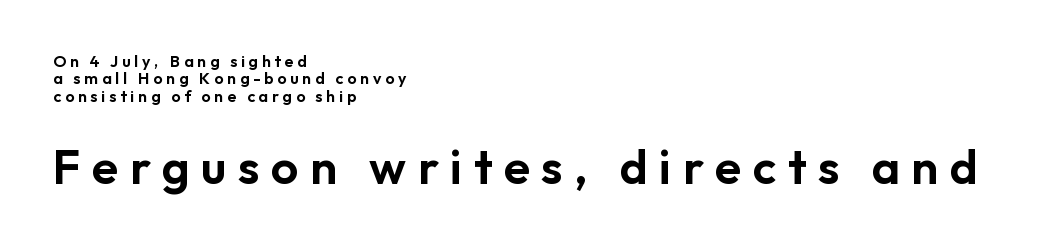
Q: Is the text italic (slanted)? A: No, it is upright.
Q: Is the typeface a serif or a sans-serif typeface? A: Sans-serif.
Q: Is the text underlined? A: No.
Q: How is the paragraph aligned? A: Left-aligned.
Q: Is the spacing between letters normal or unusually wide? A: Unusually wide.
Q: Is the spacing between lines tight, normal or loose? A: Tight.
Q: Which block of text is set in a larger size, the first (top) or the second (bottom)? A: The second (bottom) one.
Q: Width (condensed, normal, or wide)? A: Normal.
Q: Stroke contrast? A: Low.
Q: x-height? A: Medium.
Q: Monospaced? A: No.
